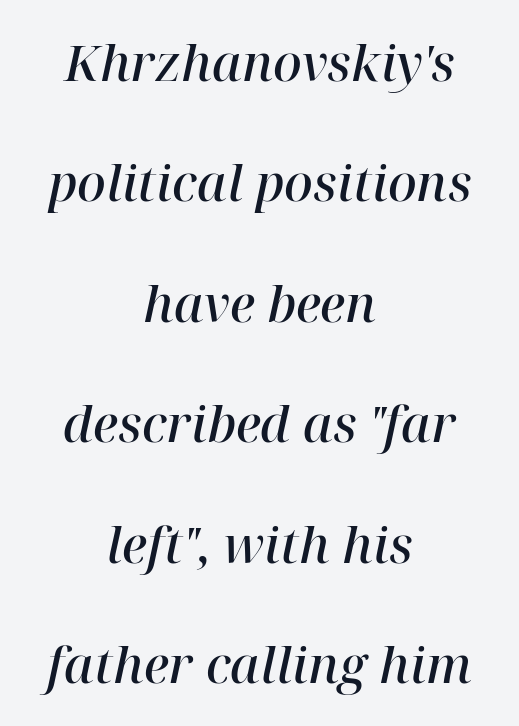
The image shows 50 px semibold serif type, italic (leaning right); set centered, loose line spacing (2.41x), normal letter spacing, not underlined; high stroke contrast and a medium x-height.
